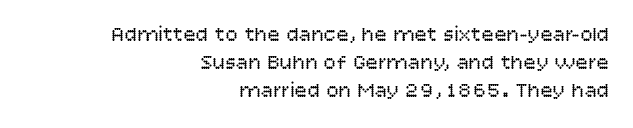
Think standard paragraph weight, or any step lighter than that. Characters follow at the spacing the type designer built in. The space between consecutive lines is moderate. Unlike italic type, these characters show no tilt at all.
